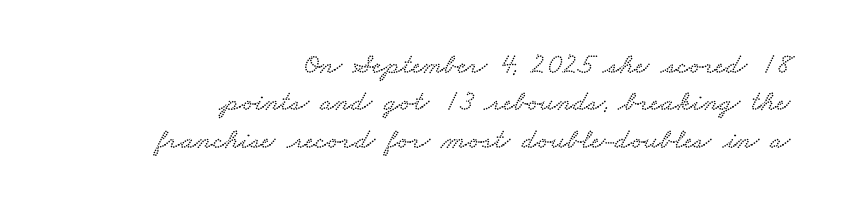
{"serif": "yes", "width": "wide", "stroke_contrast": "low", "x_height": "small", "monospaced": "no", "underline": "no", "align": "right", "line_spacing": "normal", "line_spacing_ratio": 1.29, "letter_spacing": "normal", "letter_spacing_em": 0.0, "glyph_px": 29}
